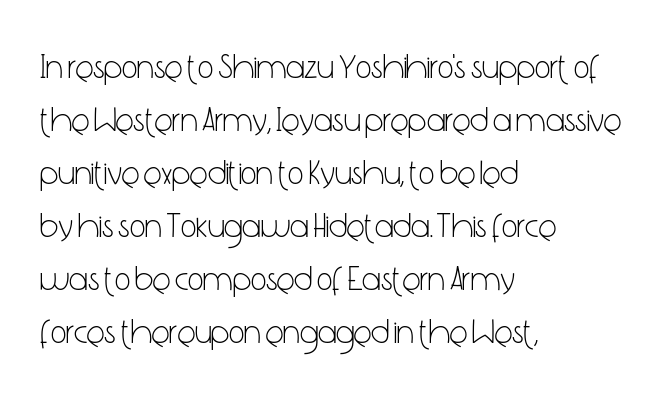
{"serif": "no", "italic": "no", "bold": "no", "weight": "light", "width": "condensed", "stroke_contrast": "low", "x_height": "medium", "monospaced": "no", "underline": "no", "align": "left", "line_spacing": "normal", "line_spacing_ratio": 1.56, "letter_spacing": "normal", "letter_spacing_em": 0.0, "glyph_px": 34}
